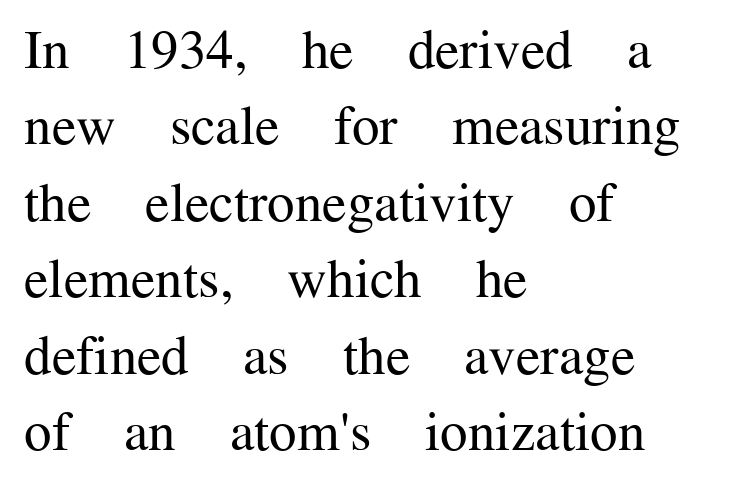
The image shows 55 px regular-weight serif type, upright; set left-aligned, normal line spacing (1.39x), normal letter spacing, not underlined; medium stroke contrast and a medium x-height.
